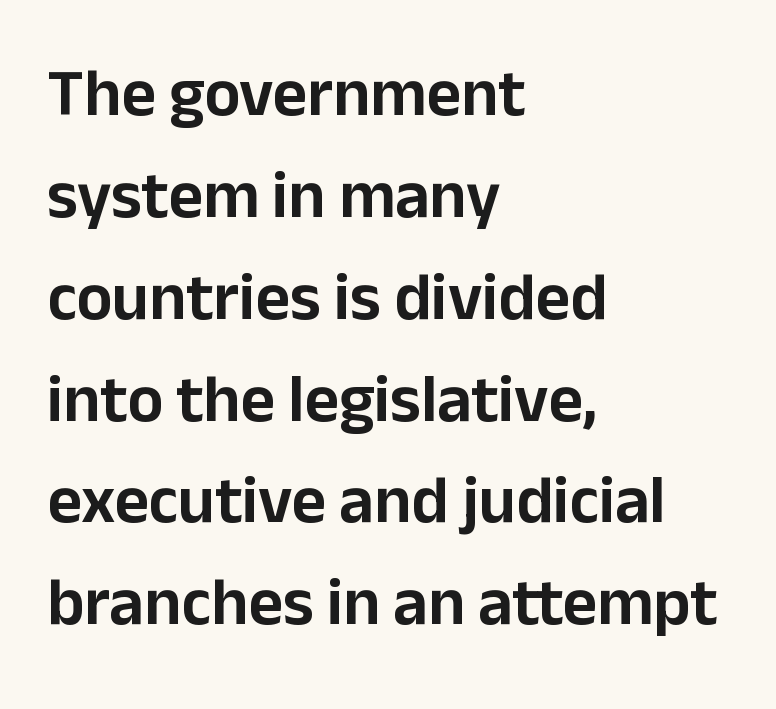
{"serif": "no", "italic": "no", "width": "normal", "stroke_contrast": "low", "x_height": "medium", "monospaced": "no", "underline": "no", "align": "left", "line_spacing": "normal", "line_spacing_ratio": 1.52, "letter_spacing": "normal", "letter_spacing_em": 0.0, "glyph_px": 67}
